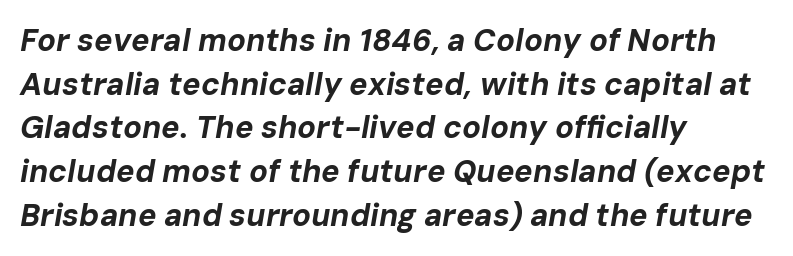
Q: Is the text bold? A: Yes.
Q: Is the text italic (slanted)? A: Yes, it leans right by about 10 degrees.
Q: Is the text underlined? A: No.
Q: How is the paragraph aligned? A: Left-aligned.
Q: Is the spacing between letters normal or unusually wide? A: Normal.
Q: Is the spacing between lines tight, normal or loose? A: Normal.
Q: Width (condensed, normal, or wide)? A: Normal.
Q: Stroke contrast? A: Low.
Q: x-height? A: Medium.
Q: Monospaced? A: No.
